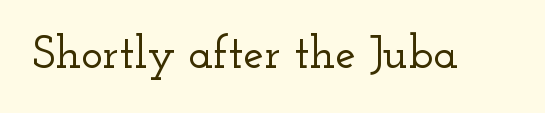
Does the lettering tilt? It doesn't — this is upright. The line texture is even and compact thanks to regular tracking. A typesetter would call this proportional, since set widths differ per character. Type without underlining. Font category for this specimen: serif.
